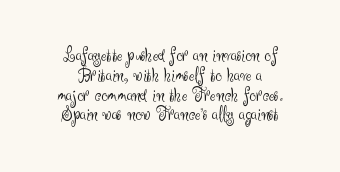
The image shows 20 px text type, upright; set centered, tight line spacing (0.99x), normal letter spacing, not underlined.
